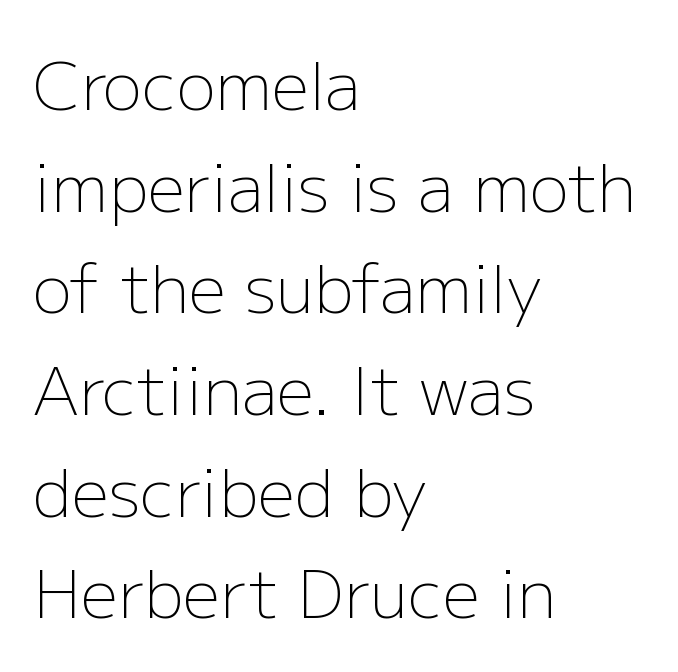
{"serif": "no", "italic": "no", "bold": "no", "weight": "light", "width": "normal", "stroke_contrast": "low", "x_height": "medium", "monospaced": "no", "underline": "no", "align": "left", "line_spacing": "normal", "line_spacing_ratio": 1.54, "letter_spacing": "normal", "letter_spacing_em": 0.0, "glyph_px": 66}
